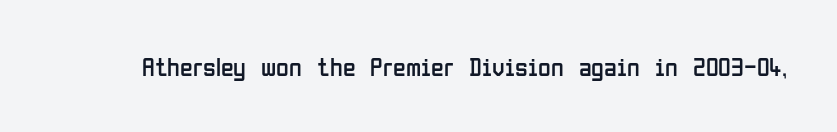
Q: Is the text bold? A: No.
Q: Is the text italic (slanted)? A: No, it is upright.
Q: Is the text underlined? A: No.
Q: Is the spacing between letters normal or unusually wide? A: Normal.
